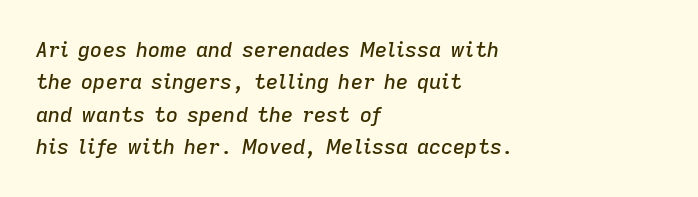
Q: Is the text italic (slanted)? A: Yes, it leans right by about 9 degrees.
Q: Is the text underlined? A: No.
Q: How is the paragraph aligned? A: Left-aligned.
Q: Is the spacing between letters normal or unusually wide? A: Normal.
Q: Is the spacing between lines tight, normal or loose? A: Normal.
